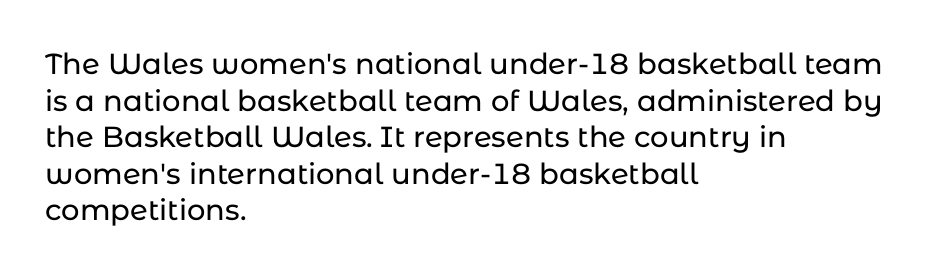
Font category for this specimen: sans-serif. Decoration check: the copy has no underline. This sample is left-justified, so line endings fall wherever the words run out. You can tell it's not italic because the verticals are truly vertical.
